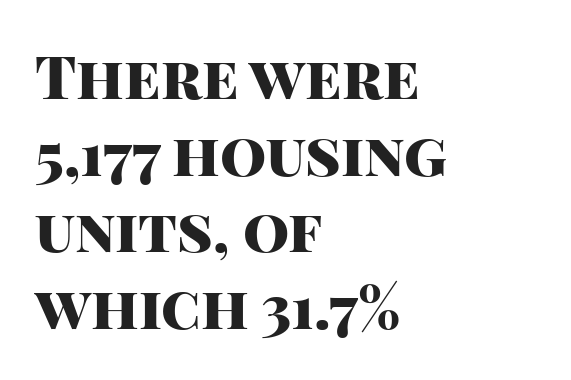
Q: Is the text bold? A: Yes.
Q: Is the text italic (slanted)? A: No, it is upright.
Q: Is the typeface a serif or a sans-serif typeface? A: Sans-serif.
Q: Is the text underlined? A: No.
Q: How is the paragraph aligned? A: Left-aligned.
Q: Is the spacing between letters normal or unusually wide? A: Normal.
Q: Is the spacing between lines tight, normal or loose? A: Normal.
Q: Width (condensed, normal, or wide)? A: Normal.
Q: Stroke contrast? A: High.
Q: x-height? A: Large.
Q: Monospaced? A: No.
